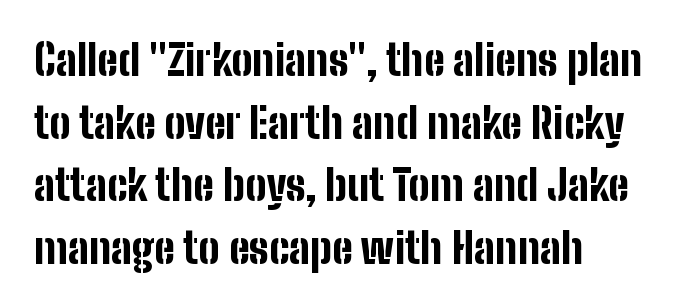
Q: Is the text bold? A: Yes.
Q: Is the text italic (slanted)? A: No, it is upright.
Q: Is the typeface a serif or a sans-serif typeface? A: Sans-serif.
Q: Is the text underlined? A: No.
Q: How is the paragraph aligned? A: Left-aligned.
Q: Is the spacing between letters normal or unusually wide? A: Normal.
Q: Is the spacing between lines tight, normal or loose? A: Normal.
Q: Width (condensed, normal, or wide)? A: Condensed.
Q: Stroke contrast? A: Low.
Q: x-height? A: Medium.
Q: Monospaced? A: No.
